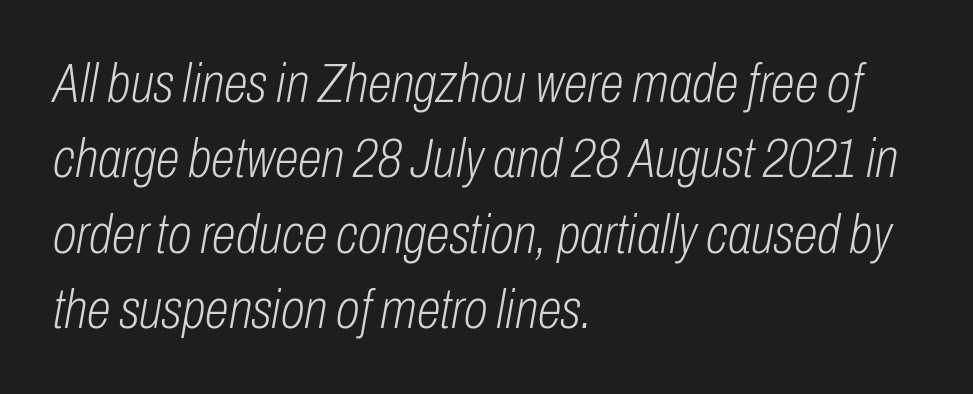
Q: Is the text bold? A: No.
Q: Is the text italic (slanted)? A: Yes, it leans right by about 10 degrees.
Q: Is the text underlined? A: No.
Q: How is the paragraph aligned? A: Left-aligned.
Q: Is the spacing between letters normal or unusually wide? A: Normal.
Q: Is the spacing between lines tight, normal or loose? A: Normal.
Q: Width (condensed, normal, or wide)? A: Condensed.
Q: Stroke contrast? A: Low.
Q: x-height? A: Medium.
Q: Monospaced? A: No.
